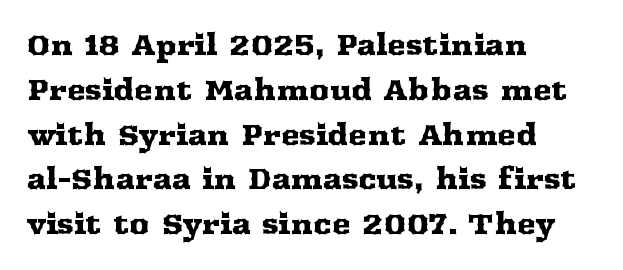
The text block is weighted toward the left margin, trailing off unevenly rightward. The letters carry serifs — small finishing strokes at the ends of their stems. The gap between lines stays unmarked. A roman cut, with each character standing at attention. Is this a fixed-width face? No — the glyphs have proportional, varying widths. Words appear dense and cohesive because spacing is normal.
